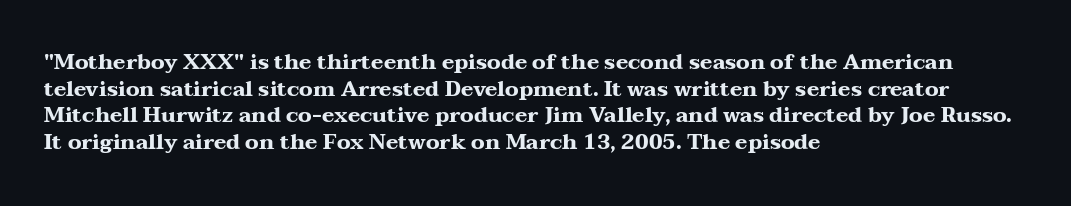
Q: Is the text bold? A: Yes.
Q: Is the text italic (slanted)? A: No, it is upright.
Q: Is the text underlined? A: No.
Q: How is the paragraph aligned? A: Left-aligned.
Q: Is the spacing between letters normal or unusually wide? A: Normal.
Q: Is the spacing between lines tight, normal or loose? A: Normal.
